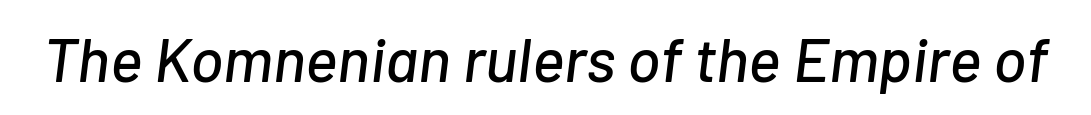
Q: Is the text italic (slanted)? A: Yes, it leans right by about 7 degrees.
Q: Is the text underlined? A: No.
Q: Is the spacing between letters normal or unusually wide? A: Normal.
Q: Width (condensed, normal, or wide)? A: Normal.
Q: Stroke contrast? A: Low.
Q: x-height? A: Medium.
Q: Monospaced? A: No.
